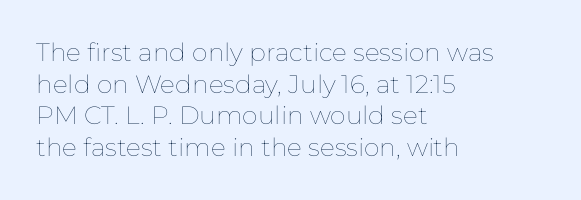
{"italic": "no", "bold": "no", "underline": "no", "align": "left", "line_spacing": "normal", "line_spacing_ratio": 1.27, "letter_spacing": "normal", "letter_spacing_em": 0.0, "glyph_px": 25}
